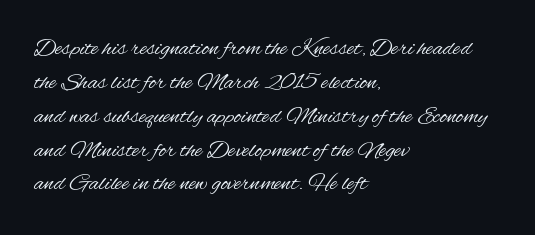
Q: Is the text bold? A: No.
Q: Is the text italic (slanted)? A: Yes.
Q: Is the text underlined? A: No.
Q: How is the paragraph aligned? A: Left-aligned.
Q: Is the spacing between letters normal or unusually wide? A: Normal.
Q: Is the spacing between lines tight, normal or loose? A: Normal.
